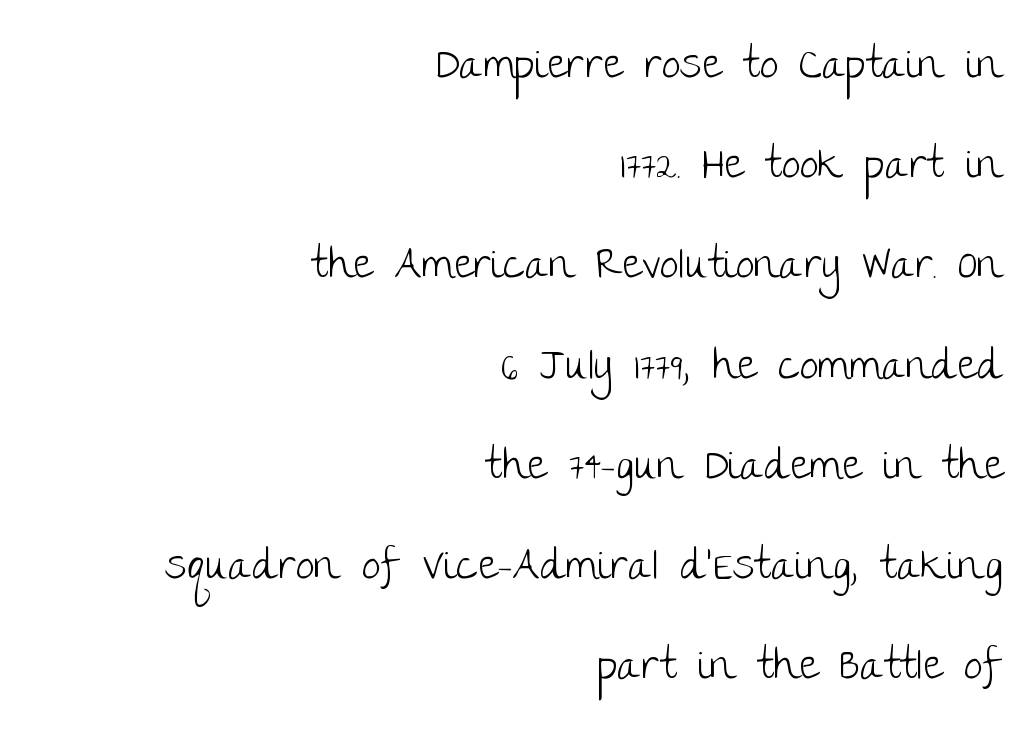
Q: Is the text bold? A: No.
Q: Is the text italic (slanted)? A: No, it is upright.
Q: Is the typeface a serif or a sans-serif typeface? A: Sans-serif.
Q: Is the text underlined? A: No.
Q: How is the paragraph aligned? A: Right-aligned.
Q: Is the spacing between letters normal or unusually wide? A: Normal.
Q: Is the spacing between lines tight, normal or loose? A: Loose.
Q: Width (condensed, normal, or wide)? A: Normal.
Q: Stroke contrast? A: Low.
Q: x-height? A: Large.
Q: Monospaced? A: No.
